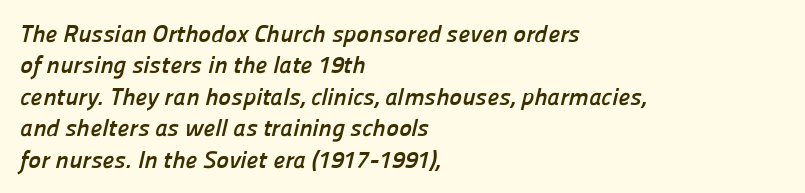
{"bold": "yes", "underline": "no", "align": "left", "line_spacing": "normal", "line_spacing_ratio": 1.31, "letter_spacing": "normal", "letter_spacing_em": 0.0, "glyph_px": 24}
